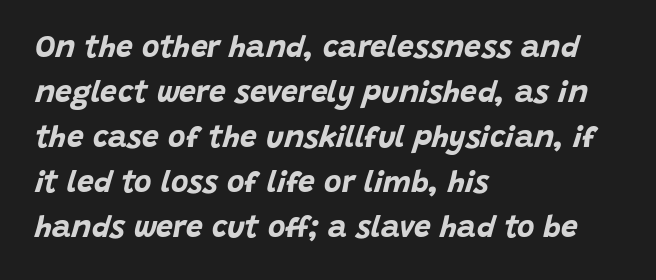
{"italic": "yes", "lean": "right", "slant_degrees": 15, "bold": "yes", "weight": "bold", "width": "normal", "stroke_contrast": "low", "x_height": "large", "monospaced": "no", "underline": "no", "align": "left", "line_spacing": "normal", "line_spacing_ratio": 1.5, "letter_spacing": "normal", "letter_spacing_em": 0.0, "glyph_px": 30}
